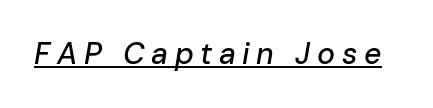
The face used here has a pronounced slope to its letters. Words appear elongated and porous because spacing is wide. Is this a fixed-width face? No — the glyphs have proportional, varying widths. Has an underline been added? It has.
